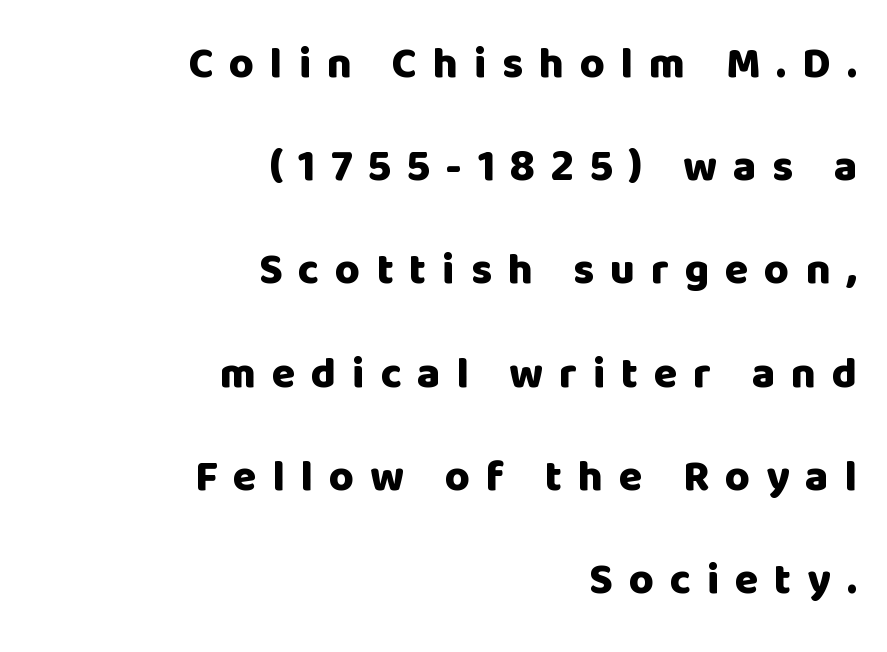
The image shows 43 px heavy sans-serif type, upright; set right-aligned, loose line spacing (2.4x), unusually wide letter spacing (+0.37 em), not underlined; low stroke contrast and a large x-height.
